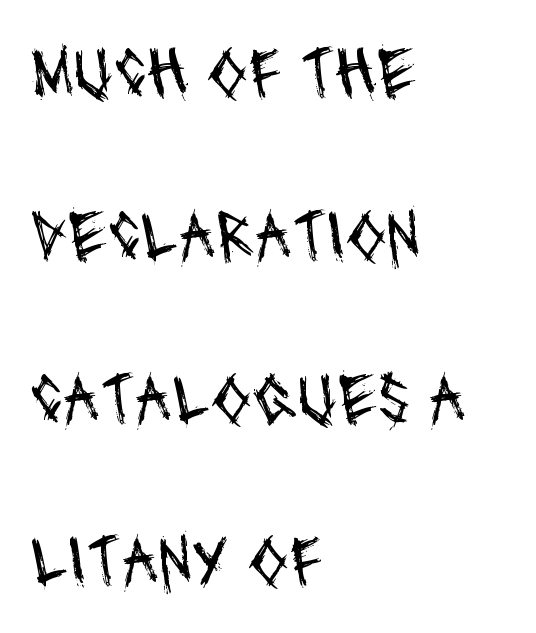
The image shows 73 px regular-weight, condensed sans-serif type; set left-aligned, loose line spacing (2.23x), normal letter spacing, not underlined; medium stroke contrast and a large x-height.
